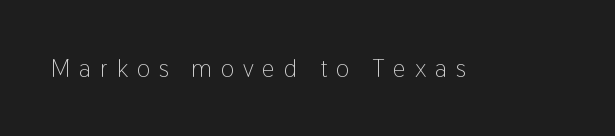
Q: Is the text bold? A: No.
Q: Is the text italic (slanted)? A: No, it is upright.
Q: Is the text underlined? A: No.
Q: Is the spacing between letters normal or unusually wide? A: Unusually wide.
